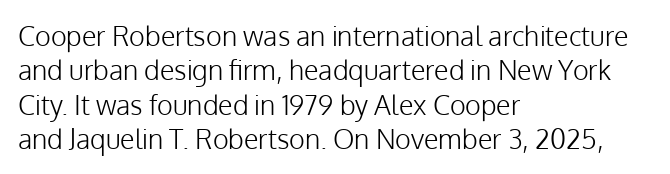
Q: Is the text bold? A: No.
Q: Is the text italic (slanted)? A: No, it is upright.
Q: Is the text underlined? A: No.
Q: How is the paragraph aligned? A: Left-aligned.
Q: Is the spacing between letters normal or unusually wide? A: Normal.
Q: Is the spacing between lines tight, normal or loose? A: Normal.
